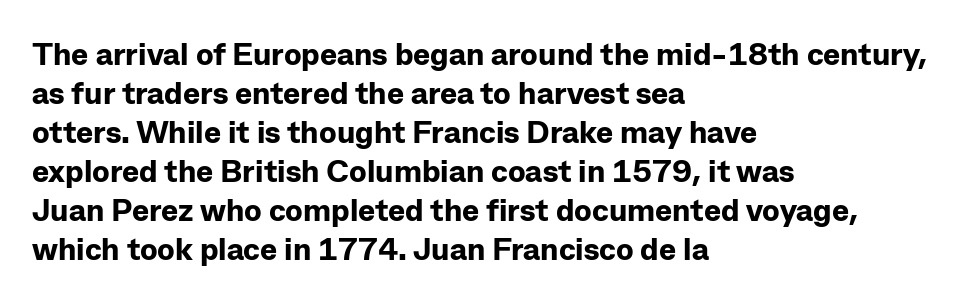
Casual observation: everything's shoved over to the left. Looks like regular typesetting: each glyph gets only the width it needs. Typographically, this falls in the sans-serif category. This is heavy type, rendered in bold. Every stem runs plumb, perpendicular to the baseline. Glance below the letters and you will spot only blank space.
